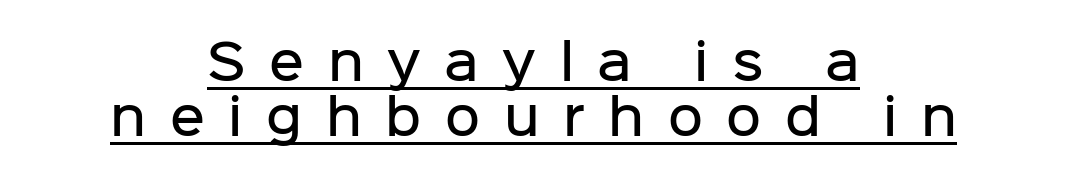
The image shows 48 px semibold sans-serif type, upright; set centered, tight line spacing (1.14x), unusually wide letter spacing (+0.49 em), underlined; low stroke contrast and a medium x-height.
